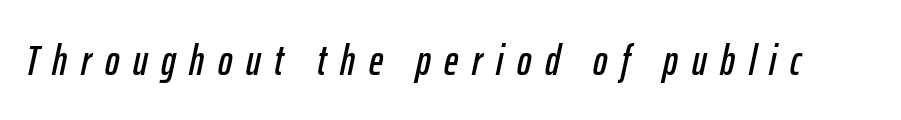
The image shows 43 px condensed type, italic (leaning right); set unusually wide letter spacing (+0.32 em), not underlined; low stroke contrast and a medium x-height.
